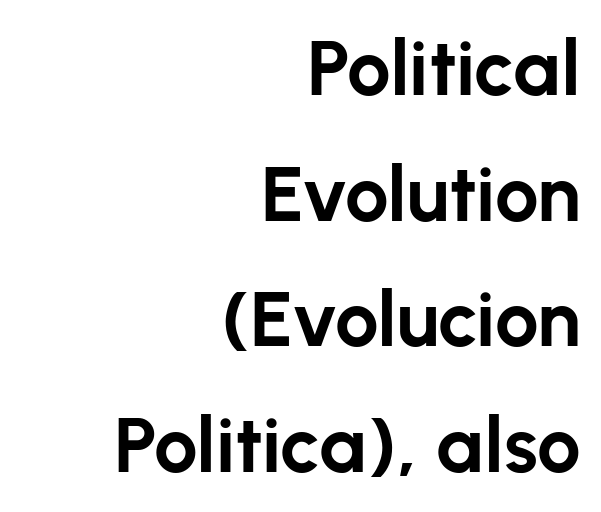
Q: Is the text bold? A: Yes.
Q: Is the text italic (slanted)? A: No, it is upright.
Q: Is the typeface a serif or a sans-serif typeface? A: Sans-serif.
Q: Is the text underlined? A: No.
Q: How is the paragraph aligned? A: Right-aligned.
Q: Is the spacing between letters normal or unusually wide? A: Normal.
Q: Is the spacing between lines tight, normal or loose? A: Normal.
Q: Width (condensed, normal, or wide)? A: Normal.
Q: Stroke contrast? A: Low.
Q: x-height? A: Medium.
Q: Monospaced? A: No.
